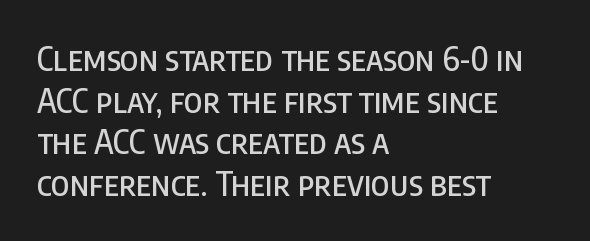
The image shows 33 px condensed sans-serif type, upright; set left-aligned, normal line spacing (1.26x), normal letter spacing, not underlined; low stroke contrast and a large x-height.
